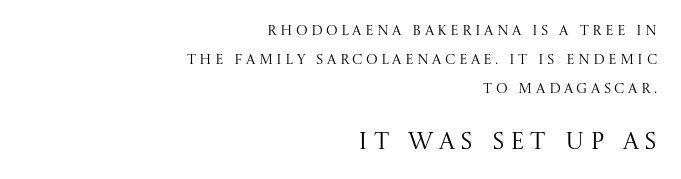
A bare baseline throughout the passage. Notice how the stems are strictly vertical — no italics here. If you measured baseline to baseline, you'd find a long distance. The block sitting lower on the canvas is the one with enlarged characters. The text block is weighted toward the right margin, trailing off unevenly leftward.
